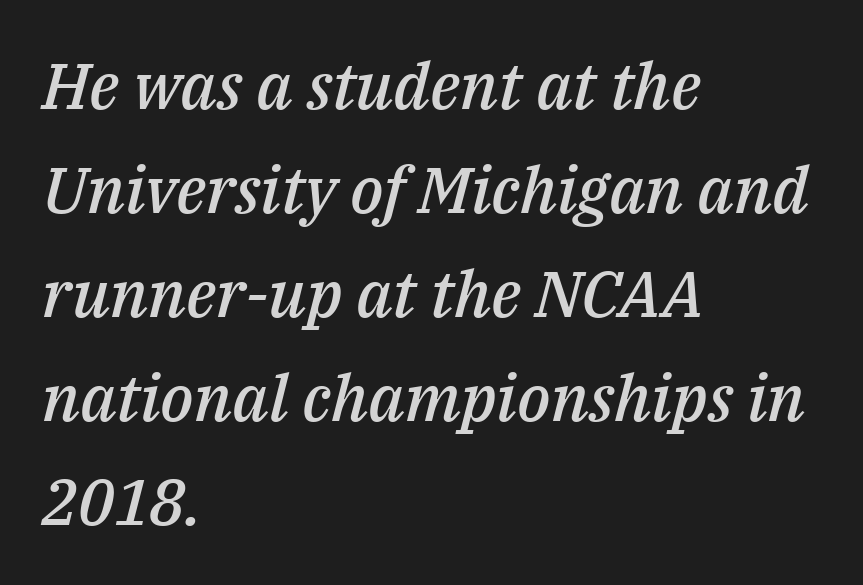
Q: Is the text bold? A: Semi-bold.
Q: Is the text italic (slanted)? A: Yes, it leans right by about 14 degrees.
Q: Is the text underlined? A: No.
Q: How is the paragraph aligned? A: Left-aligned.
Q: Is the spacing between letters normal or unusually wide? A: Normal.
Q: Is the spacing between lines tight, normal or loose? A: Normal.
Q: Width (condensed, normal, or wide)? A: Normal.
Q: Stroke contrast? A: Medium.
Q: x-height? A: Medium.
Q: Monospaced? A: No.
